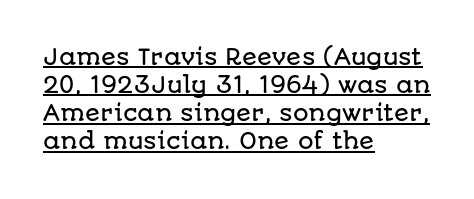
The image shows 22 px text type, upright; set left-aligned, normal line spacing (1.28x), normal letter spacing, underlined.
